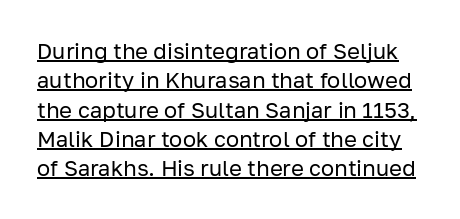
{"italic": "no", "bold": "no", "underline": "yes", "line_spacing": "normal", "line_spacing_ratio": 1.33, "letter_spacing": "normal", "letter_spacing_em": 0.0, "glyph_px": 22}
